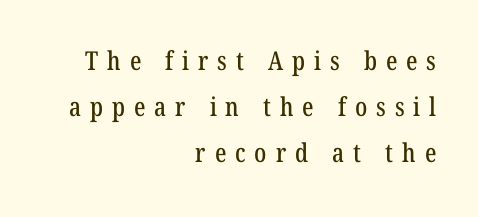
{"underline": "no", "align": "right", "line_spacing_ratio": 1.76, "letter_spacing": "wide", "letter_spacing_em": 0.34, "glyph_px": 26}
